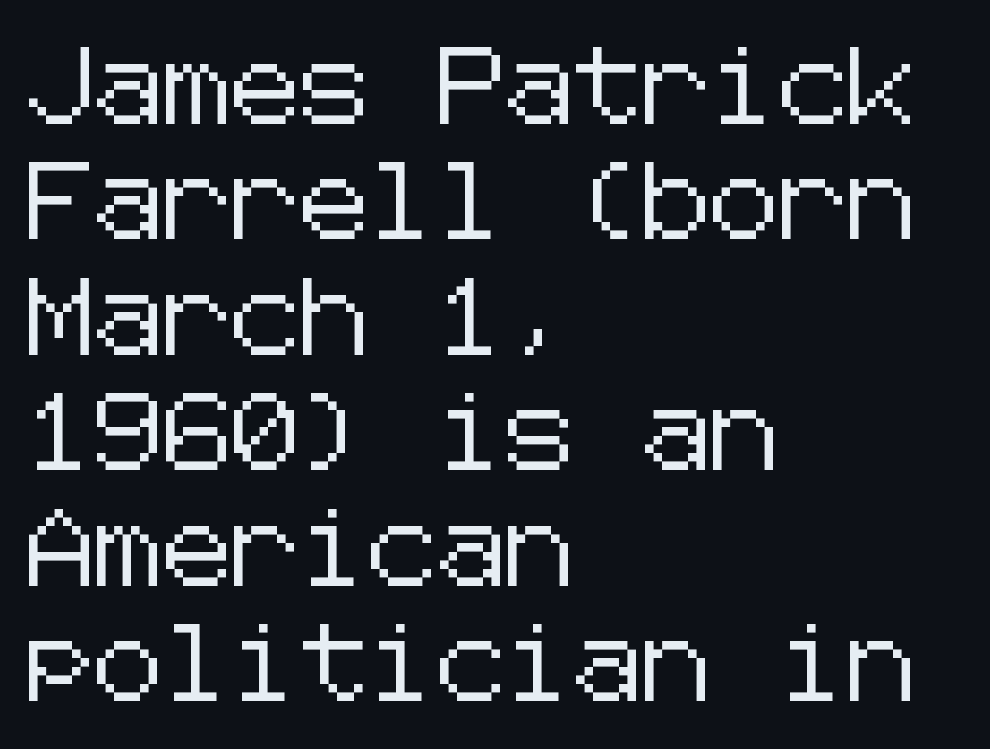
{"serif": "no", "italic": "no", "width": "normal", "stroke_contrast": "low", "x_height": "medium", "underline": "no", "align": "left", "line_spacing": "normal", "line_spacing_ratio": 1.5, "letter_spacing": "normal", "letter_spacing_em": 0.0, "glyph_px": 77}
